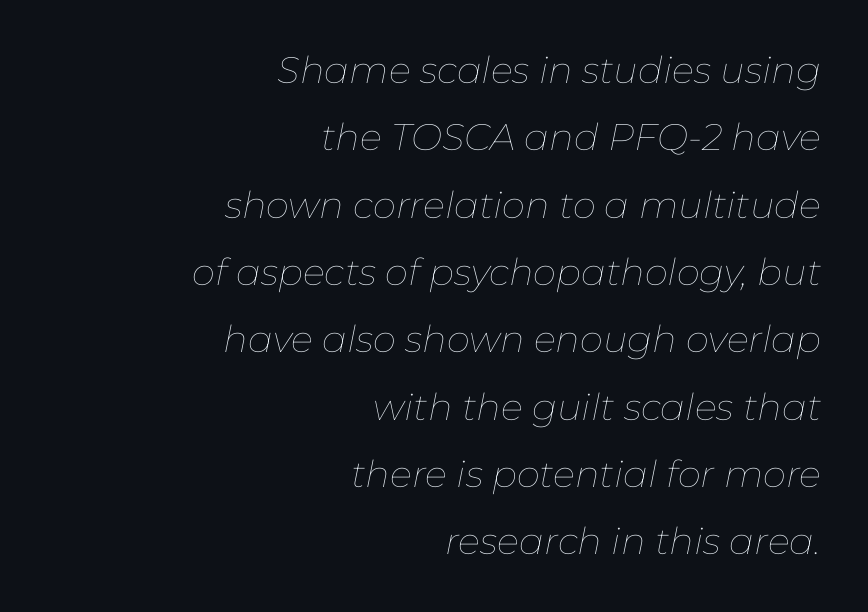
The image shows 37 px thin type, italic (leaning right); set right-aligned, line spacing 1.82x, normal letter spacing, not underlined; low stroke contrast and a medium x-height.
